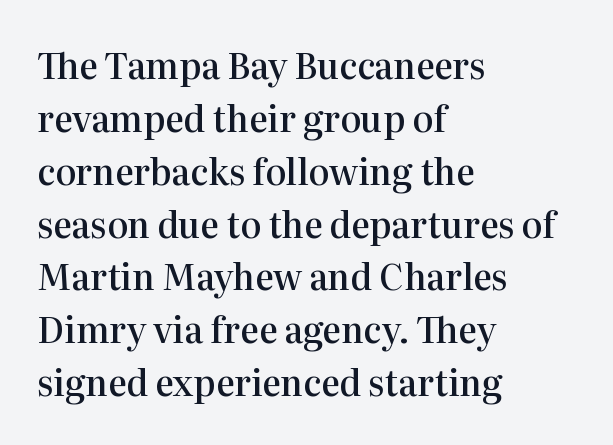
The image shows 35 px semibold serif type, upright; set left-aligned, normal line spacing (1.51x), normal letter spacing, not underlined; high stroke contrast and a medium x-height.
